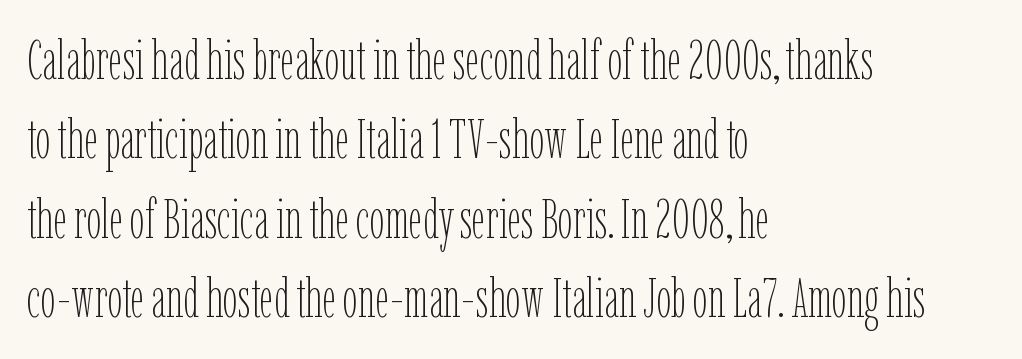
{"italic": "no", "bold": "no", "weight": "thin", "width": "condensed", "stroke_contrast": "low", "x_height": "medium", "monospaced": "no", "underline": "no", "align": "left", "line_spacing": "normal", "line_spacing_ratio": 1.47, "letter_spacing": "normal", "letter_spacing_em": 0.0, "glyph_px": 54}
